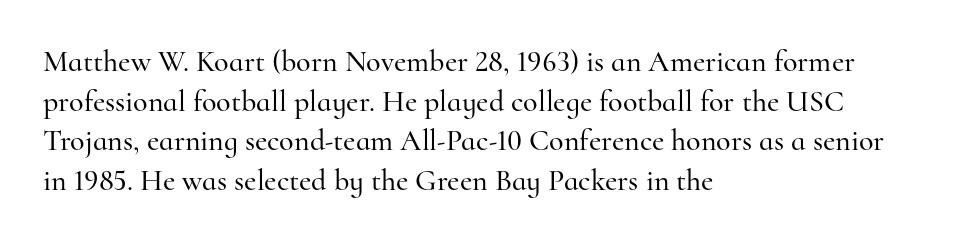
{"serif": "yes", "italic": "no", "width": "normal", "stroke_contrast": "high", "x_height": "small", "monospaced": "no", "underline": "no", "align": "left", "line_spacing": "normal", "line_spacing_ratio": 1.32, "letter_spacing": "normal", "letter_spacing_em": 0.0, "glyph_px": 30}
